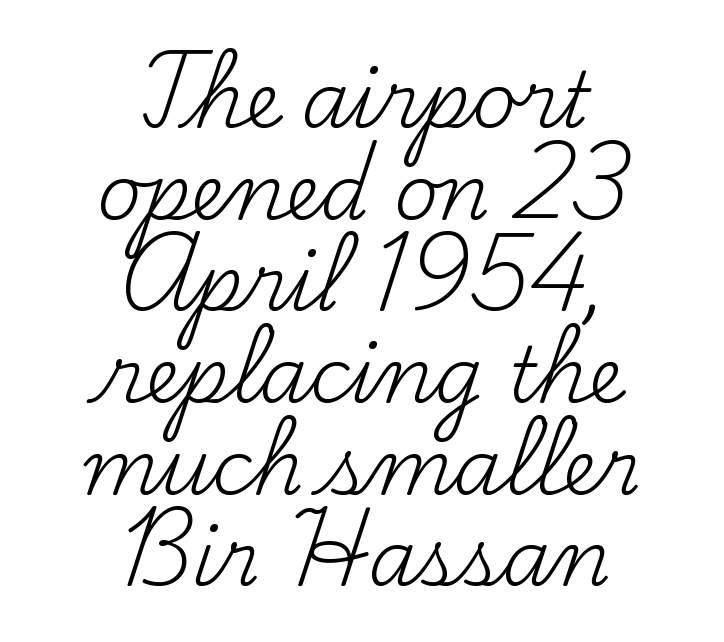
The image shows 77 px regular-weight serif type; set centered, line spacing 1.19x, normal letter spacing, not underlined; medium stroke contrast and a small x-height.
